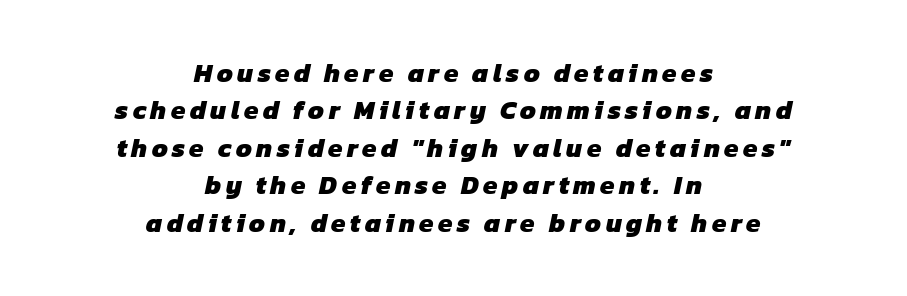
The image shows 26 px bold type; set centered, normal line spacing (1.44x), not underlined.
